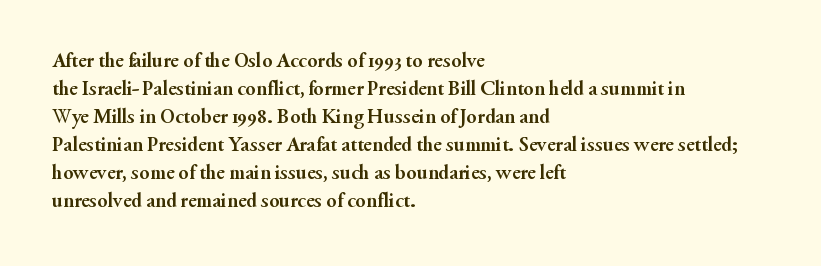
The image shows 21 px bold type, upright; set left-aligned, normal line spacing (1.33x), normal letter spacing, not underlined.
